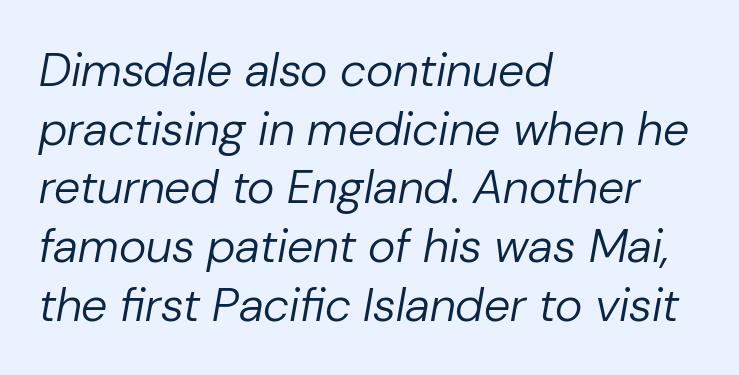
The gaps between neighbouring characters are ordinary and unremarkable. The setting favours the left margin, as ordinary paragraphs usually do. Italic? Definitely — the glyphs are oblique. The rendering uses natural spacing where letterforms have individual widths.
